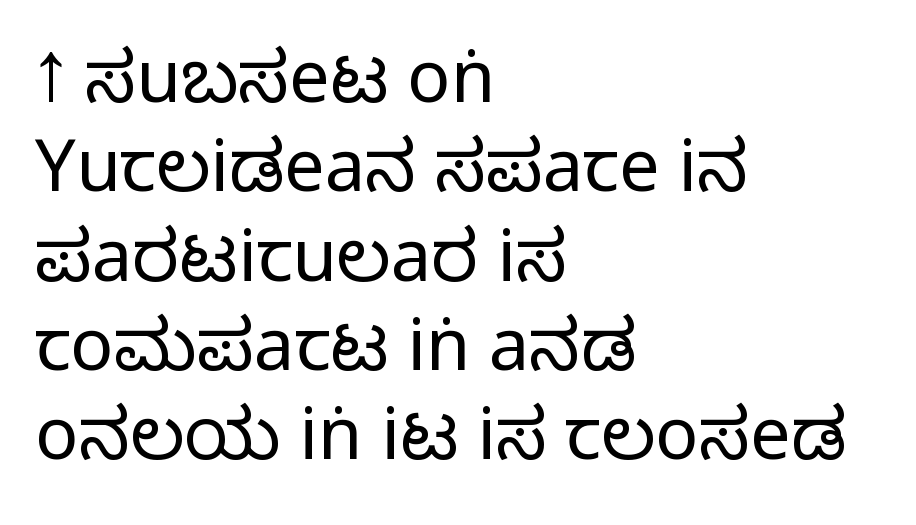
Font category for this specimen: sans-serif. Note the varied advance widths — an 'i' is clearly narrower than an 'm'. Horizontally, the lines are justified to the leading edge only. Glance below the letters and you will spot only blank space. The letters look calm and open, with moderate or lighter stems. No italicization has been applied; the sample stays upright.
